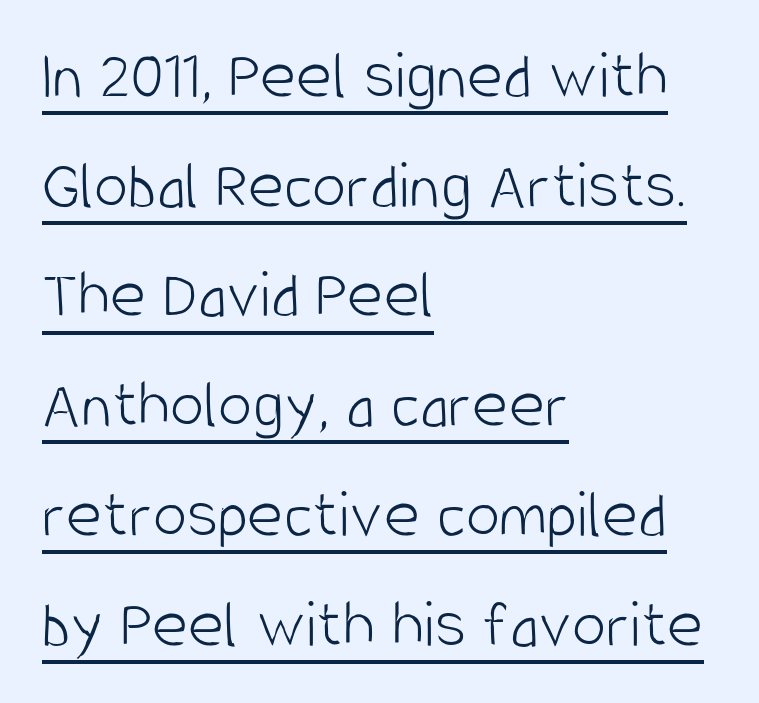
The image shows 69 px light, condensed sans-serif type, upright; set left-aligned, normal line spacing (1.59x), normal letter spacing, underlined; low stroke contrast and a large x-height.
